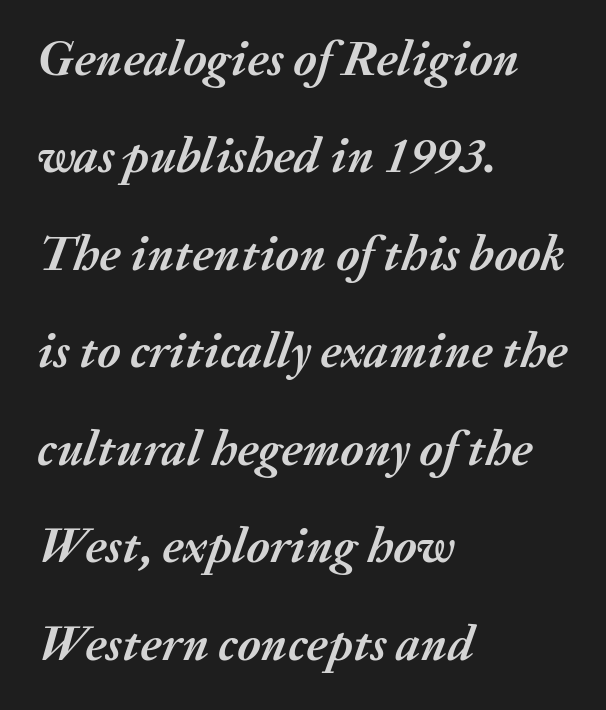
Q: Is the text bold? A: Yes.
Q: Is the text italic (slanted)? A: Yes, it leans right by about 20 degrees.
Q: Is the text underlined? A: No.
Q: How is the paragraph aligned? A: Left-aligned.
Q: Is the spacing between letters normal or unusually wide? A: Normal.
Q: Is the spacing between lines tight, normal or loose? A: Loose.
Q: Width (condensed, normal, or wide)? A: Normal.
Q: Stroke contrast? A: Medium.
Q: x-height? A: Medium.
Q: Monospaced? A: No.
